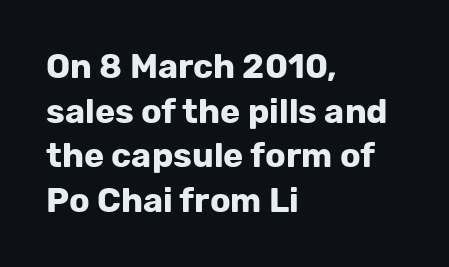
Q: Is the text bold? A: Yes.
Q: Is the text italic (slanted)? A: No, it is upright.
Q: Is the typeface a serif or a sans-serif typeface? A: Sans-serif.
Q: Is the text underlined? A: No.
Q: How is the paragraph aligned? A: Left-aligned.
Q: Is the spacing between letters normal or unusually wide? A: Normal.
Q: Is the spacing between lines tight, normal or loose? A: Normal.
Q: Width (condensed, normal, or wide)? A: Normal.
Q: Stroke contrast? A: Low.
Q: x-height? A: Medium.
Q: Monospaced? A: No.
